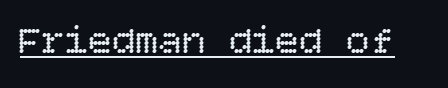
{"italic": "no", "bold": "no", "weight": "regular", "width": "normal", "stroke_contrast": "low", "x_height": "large", "underline": "yes", "letter_spacing": "normal", "letter_spacing_em": 0.0, "glyph_px": 39}
